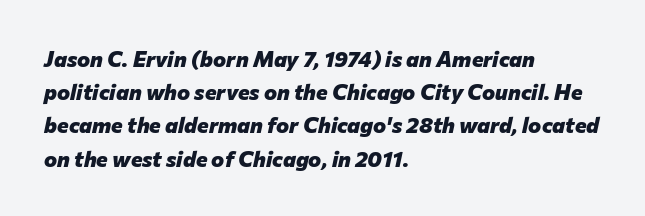
The image shows 22 px bold type, italic (leaning right); set left-aligned, normal line spacing (1.51x), normal letter spacing, not underlined.
